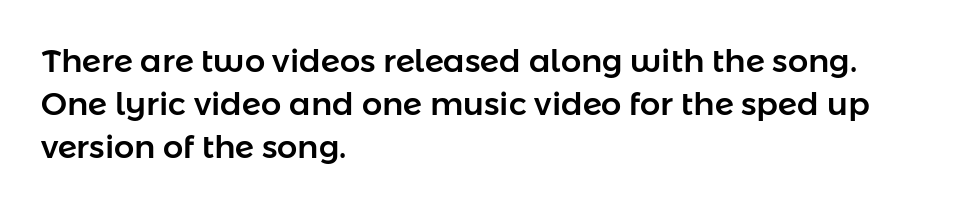
Quick note: underline off. Proportional: the letters do not fall into vertical columns. Leftover space on each line is placed entirely after the last word. These lines are composed in type without serifs.
